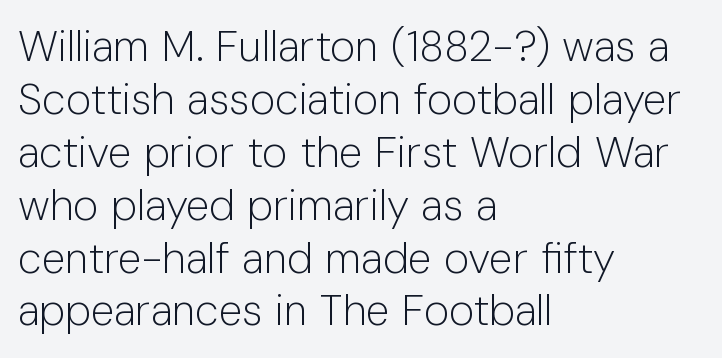
Spacing between characters is what you'd get straight out of the box. The face used here is proportionally spaced, like ordinary book or web type. This is roman type, the default non-slanted kind. A light-to-regular cut is what we see here. This is sans-serif lettering, the kind often seen on screens and signage. Leftover space on each line is placed entirely after the last word.
